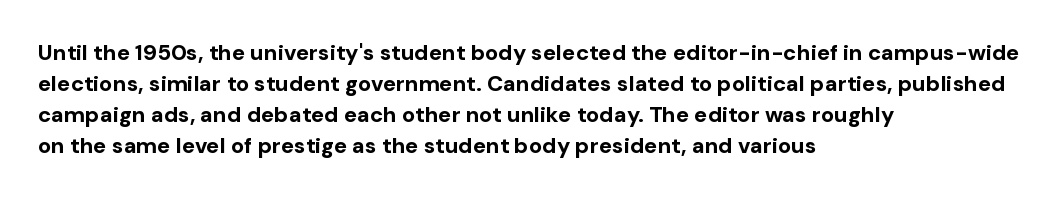
Q: Is the text bold? A: Yes.
Q: Is the text italic (slanted)? A: No, it is upright.
Q: Is the text underlined? A: No.
Q: How is the paragraph aligned? A: Left-aligned.
Q: Is the spacing between letters normal or unusually wide? A: Normal.
Q: Is the spacing between lines tight, normal or loose? A: Normal.
